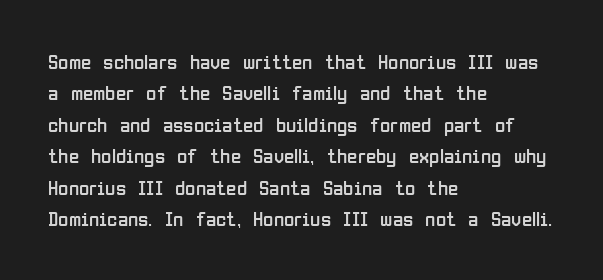
{"italic": "no", "bold": "no", "underline": "no", "align": "left", "line_spacing": "normal", "line_spacing_ratio": 1.5, "letter_spacing": "normal", "letter_spacing_em": 0.0, "glyph_px": 21}
